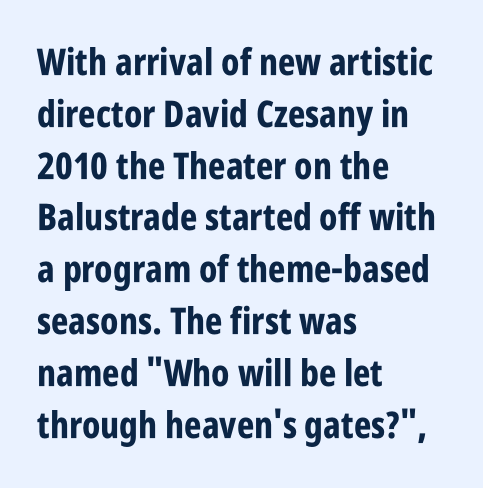
Q: Is the text bold? A: Yes.
Q: Is the text italic (slanted)? A: No, it is upright.
Q: Is the typeface a serif or a sans-serif typeface? A: Sans-serif.
Q: Is the text underlined? A: No.
Q: How is the paragraph aligned? A: Left-aligned.
Q: Is the spacing between letters normal or unusually wide? A: Normal.
Q: Is the spacing between lines tight, normal or loose? A: Normal.
Q: Width (condensed, normal, or wide)? A: Condensed.
Q: Stroke contrast? A: Low.
Q: x-height? A: Large.
Q: Monospaced? A: No.
